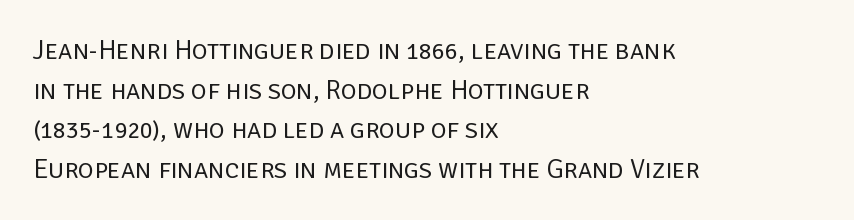
Notice how descenders clear the ascenders below comfortably — that's standard leading. Inter-character spacing is left at the font's built-in metrics. Bare-footed words on every line. The strokes are not fattened; the text isn't bold. A student would call this left alignment; a typographer would say flush left, rag right.
